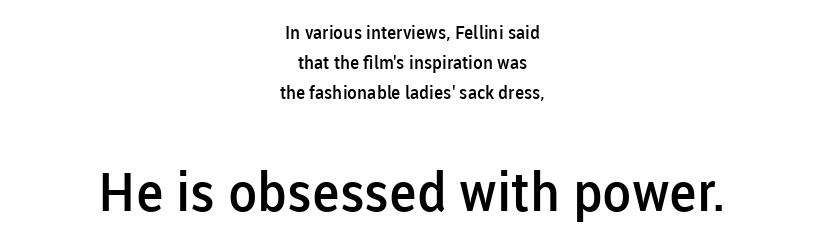
The image shows 54 px semibold sans-serif type, upright; set centered, normal line spacing (1.68x), normal letter spacing, not underlined; the second (bottom) block is 3.0x larger; low stroke contrast and a medium x-height.
